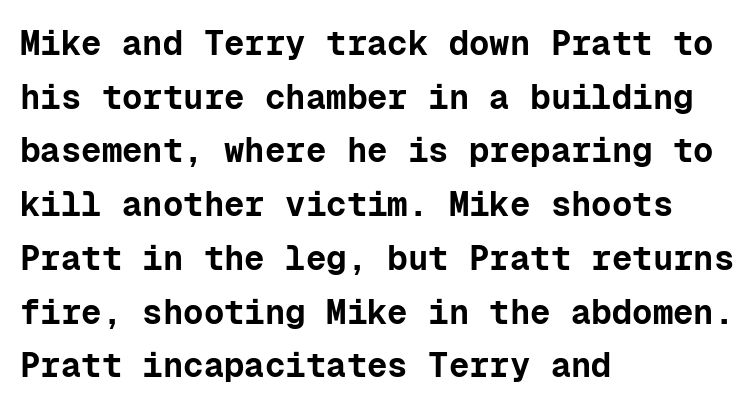
Q: Is the text bold? A: Yes.
Q: Is the text italic (slanted)? A: No, it is upright.
Q: Is the typeface a serif or a sans-serif typeface? A: Sans-serif.
Q: Is the text underlined? A: No.
Q: How is the paragraph aligned? A: Left-aligned.
Q: Is the spacing between letters normal or unusually wide? A: Normal.
Q: Is the spacing between lines tight, normal or loose? A: Normal.
Q: Width (condensed, normal, or wide)? A: Normal.
Q: Stroke contrast? A: Low.
Q: x-height? A: Medium.
Q: Monospaced? A: Yes.
